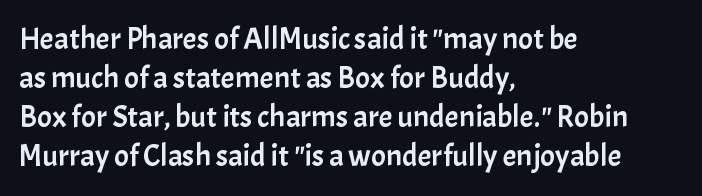
The image shows 31 px sans-serif type, upright; set left-aligned, normal line spacing (1.26x), normal letter spacing, not underlined; low stroke contrast and a medium x-height.
